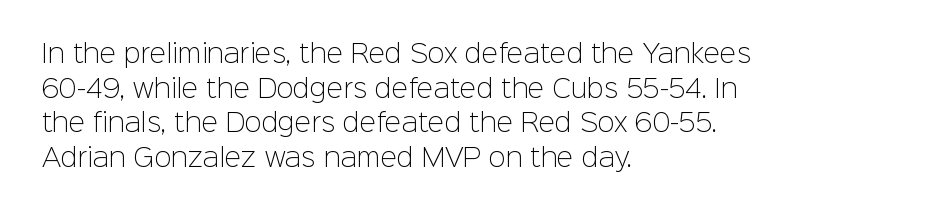
{"italic": "no", "bold": "no", "underline": "no", "align": "left", "line_spacing": "normal", "line_spacing_ratio": 1.39, "letter_spacing": "normal", "letter_spacing_em": 0.0, "glyph_px": 25}
